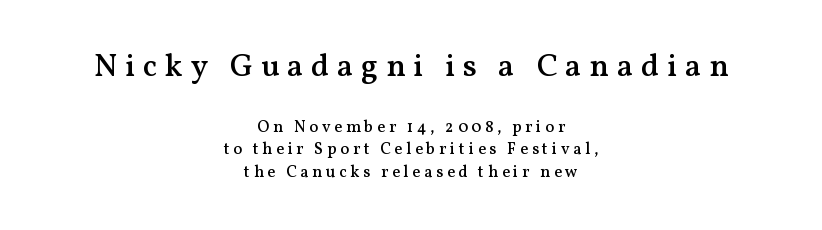
The rendering shrinks the type as you move from the upper chunk to the lower. Compared with typical paragraphs, the rows here are spaced about the same. Letters rest on an invisible, unmarked baseline. Ordinary non-slanted type is in use. Stroke thickness is moderately raised; the sample reads as semibold. These lines are rendered in a variable-pitch font.
